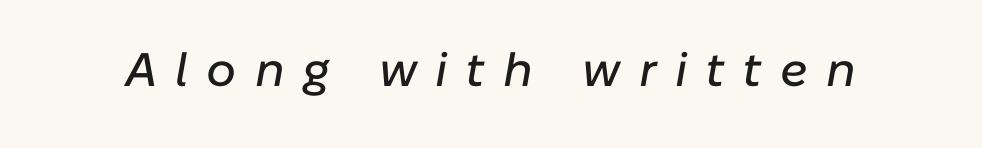
Does the lettering tilt? It does — this is italic. This rendering widens character spacing well past its baseline value. Letters rest on an invisible, unmarked baseline. Note the varied advance widths — an 'i' is clearly narrower than an 'm'.
